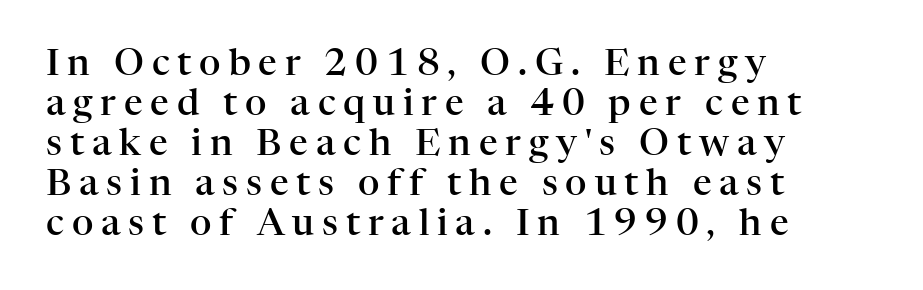
Q: Is the text bold? A: Semi-bold.
Q: Is the text italic (slanted)? A: No, it is upright.
Q: Is the typeface a serif or a sans-serif typeface? A: Serif.
Q: Is the text underlined? A: No.
Q: How is the paragraph aligned? A: Left-aligned.
Q: Is the spacing between letters normal or unusually wide? A: Unusually wide.
Q: Is the spacing between lines tight, normal or loose? A: Tight.
Q: Width (condensed, normal, or wide)? A: Normal.
Q: Stroke contrast? A: High.
Q: x-height? A: Medium.
Q: Monospaced? A: No.
